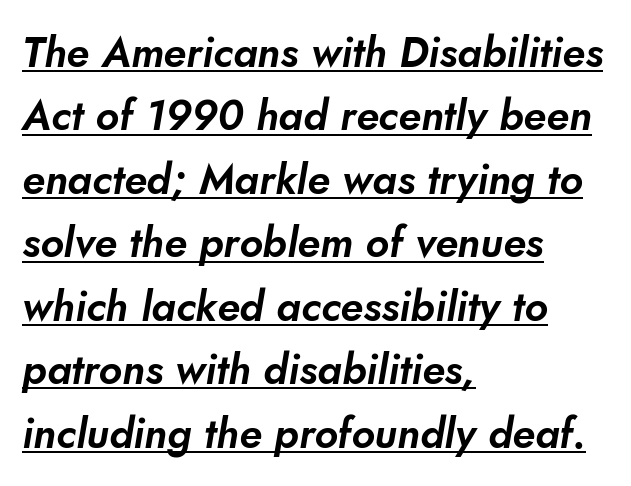
In terms of leading, this rendering sits right in the middle. Each letter's strokes conclude bluntly, with no projecting serifs. The passage shown is typed in a proportional face where columns would drift. Compared with a centered layout, this one pins lines to the left instead.
